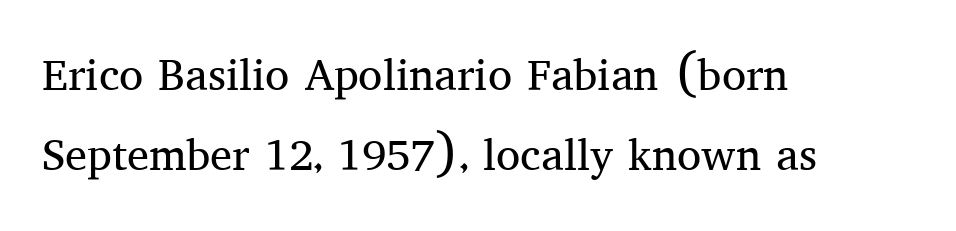
{"serif": "yes", "italic": "no", "bold": "no", "weight": "regular", "width": "normal", "stroke_contrast": "medium", "x_height": "medium", "monospaced": "no", "underline": "no", "align": "left", "line_spacing_ratio": 1.82, "letter_spacing": "normal", "letter_spacing_em": 0.0, "glyph_px": 44}
